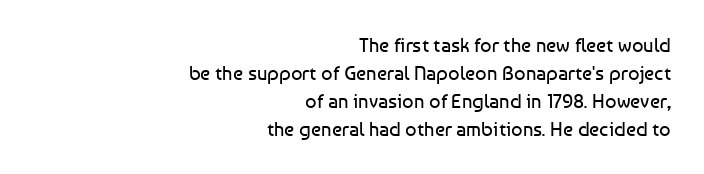
Q: Is the text bold? A: No.
Q: Is the text italic (slanted)? A: No, it is upright.
Q: Is the text underlined? A: No.
Q: How is the paragraph aligned? A: Right-aligned.
Q: Is the spacing between letters normal or unusually wide? A: Normal.
Q: Is the spacing between lines tight, normal or loose? A: Normal.
